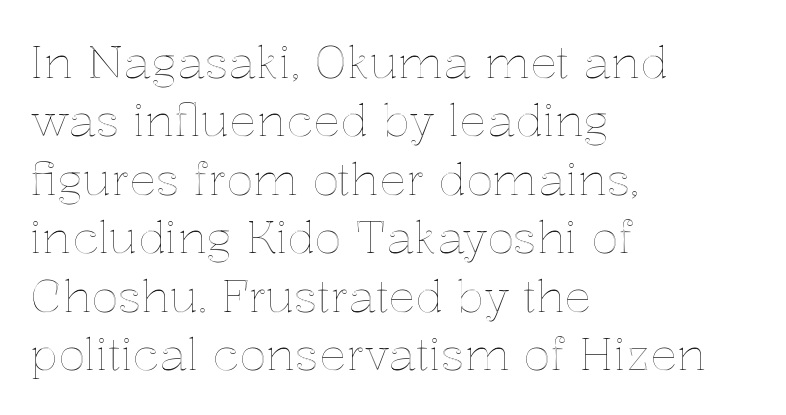
Honestly, there is no underline to notice here at all. Regular leading. The passage shown is typed in a proportional face where columns would drift. No italicization has been applied; the sample stays upright. Line starts are locked; line ends wander. The letterforms sit shoulder to shoulder at normal distance.
